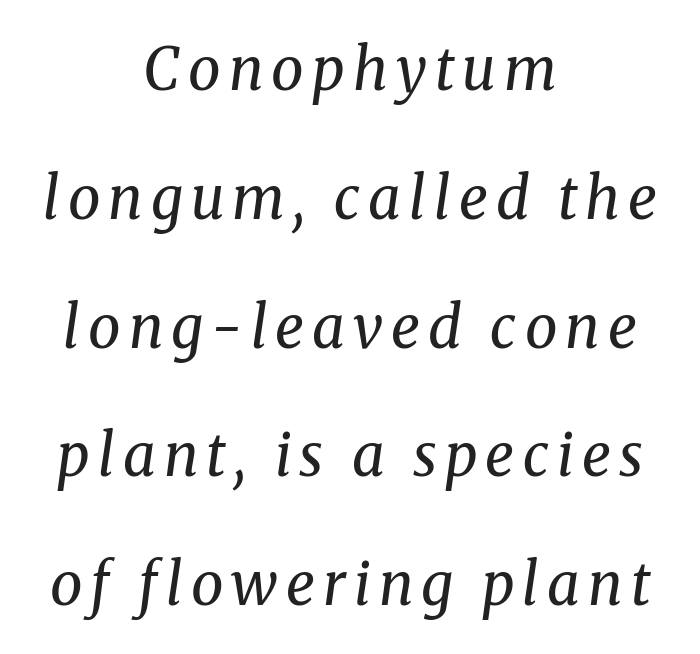
{"serif": "yes", "italic": "yes", "lean": "right", "slant_degrees": 8, "bold": "no", "weight": "regular", "width": "normal", "stroke_contrast": "medium", "x_height": "medium", "monospaced": "no", "underline": "no", "align": "center", "line_spacing": "loose", "line_spacing_ratio": 2.22, "glyph_px": 58}
